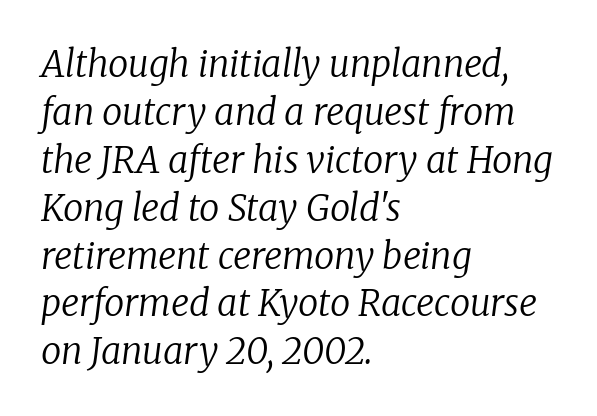
Compared with a centered layout, this one pins lines to the left instead. This sample has the flowing, uneven cadence of proportional lettering. The weight would be labelled regular, book, light, or lighter still. Anything drawn beneath the words? Only blank space. Slanted lettering throughout. The type family on display is of the serif kind.
